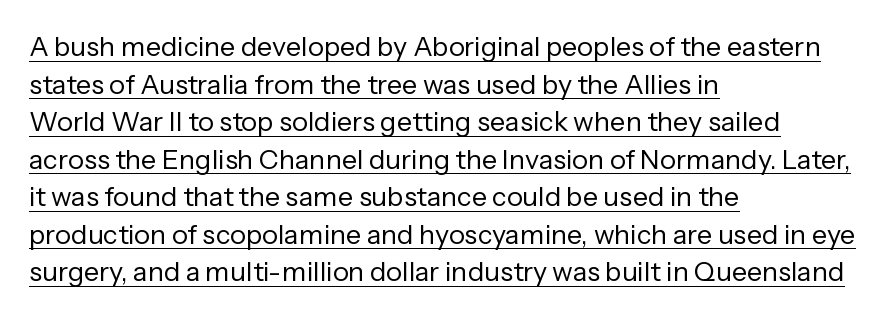
The image shows 27 px text type, upright; set left-aligned, normal line spacing (1.39x), normal letter spacing, underlined.
